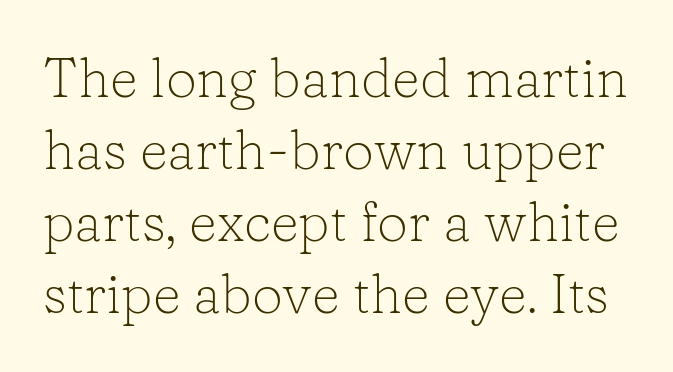
Q: Is the text bold? A: No.
Q: Is the text italic (slanted)? A: No, it is upright.
Q: Is the typeface a serif or a sans-serif typeface? A: Serif.
Q: Is the text underlined? A: No.
Q: Is the spacing between letters normal or unusually wide? A: Normal.
Q: Is the spacing between lines tight, normal or loose? A: Normal.
Q: Width (condensed, normal, or wide)? A: Normal.
Q: Stroke contrast? A: Low.
Q: x-height? A: Medium.
Q: Monospaced? A: No.
